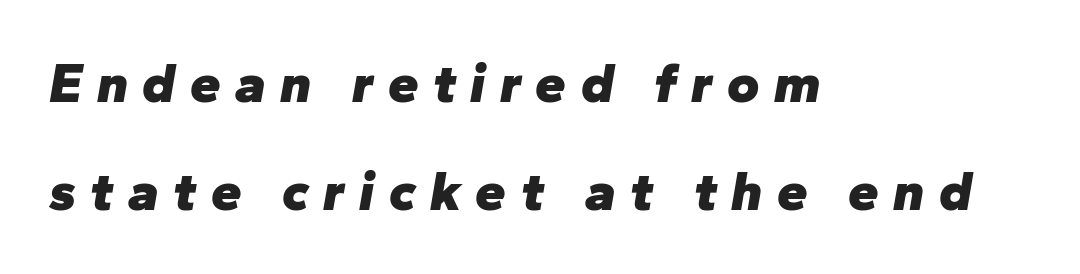
The image shows 55 px heavy type, italic (leaning right); set left-aligned, loose line spacing (1.97x), unusually wide letter spacing (+0.26 em), not underlined; low stroke contrast and a medium x-height.
